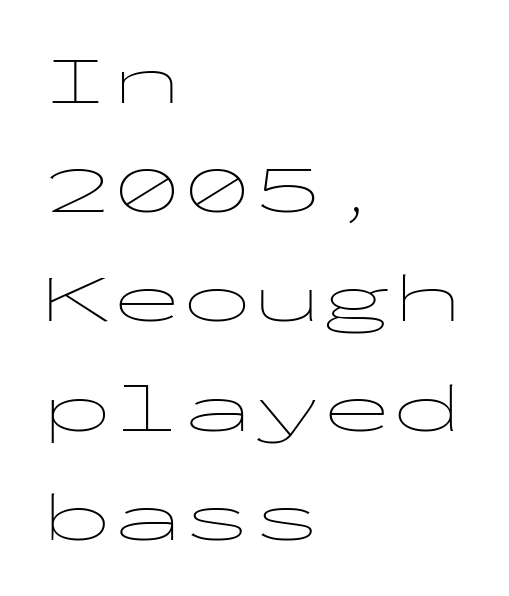
The image shows 70 px thin, wide sans-serif type, upright, monospaced; set left-aligned, normal line spacing (1.56x), normal letter spacing, not underlined; low stroke contrast and a medium x-height.
